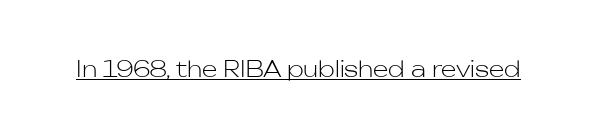
Q: Is the text bold? A: No.
Q: Is the text italic (slanted)? A: No, it is upright.
Q: Is the text underlined? A: Yes.
Q: Is the spacing between letters normal or unusually wide? A: Normal.
